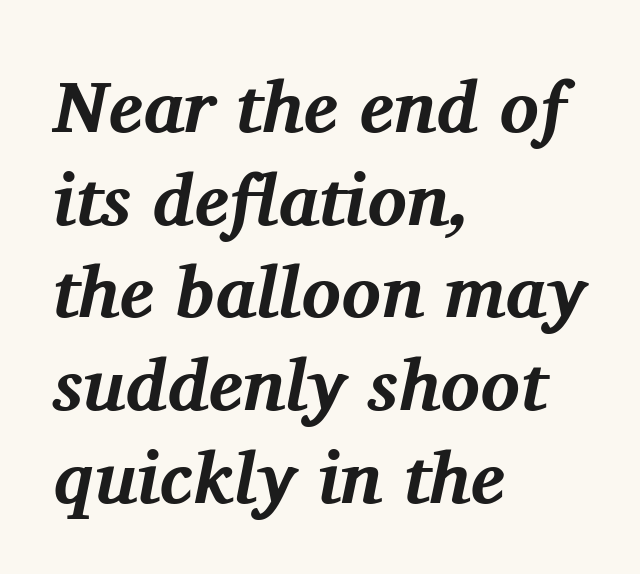
Q: Is the text bold? A: Yes.
Q: Is the text italic (slanted)? A: Yes, it leans right by about 11 degrees.
Q: Is the typeface a serif or a sans-serif typeface? A: Serif.
Q: Is the text underlined? A: No.
Q: How is the paragraph aligned? A: Left-aligned.
Q: Is the spacing between letters normal or unusually wide? A: Normal.
Q: Is the spacing between lines tight, normal or loose? A: Normal.
Q: Width (condensed, normal, or wide)? A: Normal.
Q: Stroke contrast? A: Medium.
Q: x-height? A: Medium.
Q: Monospaced? A: No.
